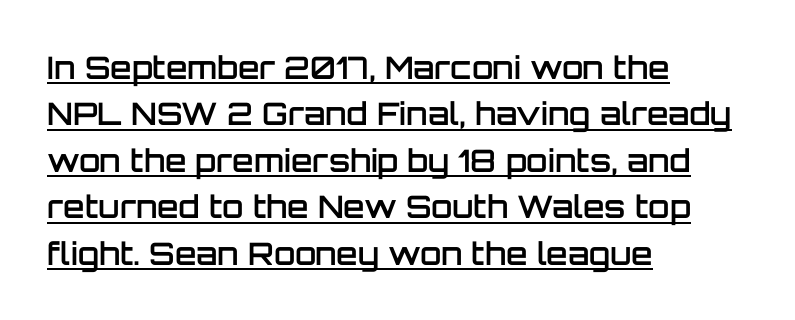
The image shows 31 px semibold sans-serif type, upright; set left-aligned, normal line spacing (1.5x), normal letter spacing, underlined; low stroke contrast and a large x-height.
